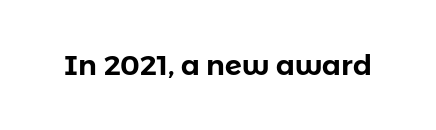
The image shows 28 px sans-serif type, upright; set normal letter spacing, not underlined; low stroke contrast and a medium x-height.
